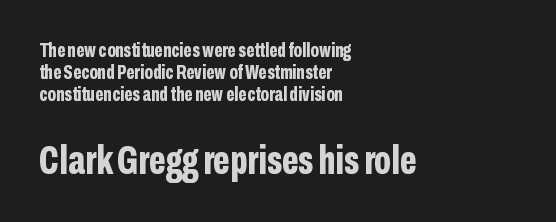
Nothing sits at the stroke ends, so this counts as sans-serif. Reading down the column, the eye jumps only a short way to each next line. Unmarked baselines from the first word to the last. The characters look thick and weighty, a clear bold. The typesetter chose a ragged-right arrangement here.
